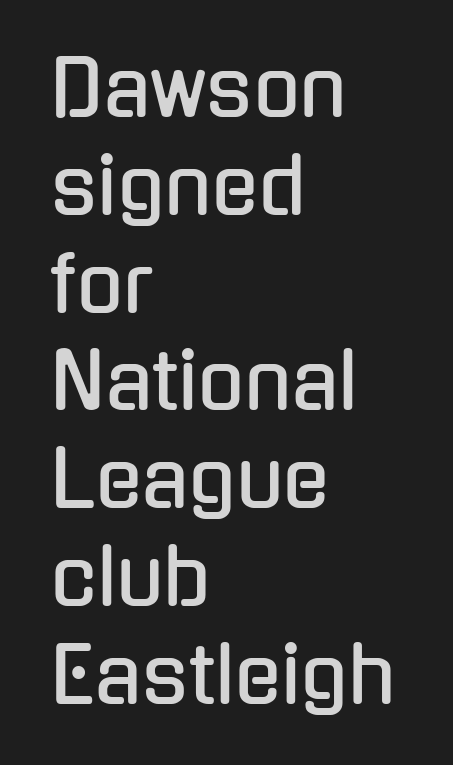
This is the regular roman posture of the typeface. Unlike a traditional serif, this face leaves its strokes unadorned. Default kerning and tracking; the words read as compact shapes. The space directly below the letters is spotless. Is this a fixed-width face? No — the glyphs have proportional, varying widths. The typesetter chose a ragged-right arrangement here.
